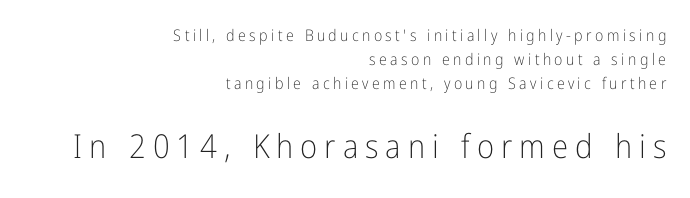
{"serif": "no", "italic": "no", "bold": "no", "weight": "light", "width": "condensed", "stroke_contrast": "low", "x_height": "medium", "monospaced": "no", "underline": "no", "align": "right", "line_spacing": "normal", "line_spacing_ratio": 1.5, "letter_spacing": "wide", "letter_spacing_em": 0.21, "larger_block": "second", "size_ratio": 2.06, "glyph_px": 33}
